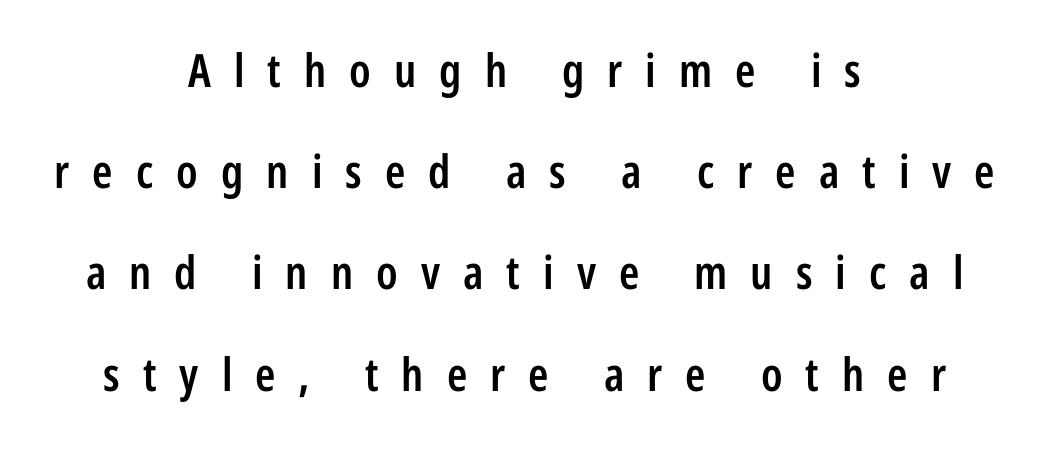
Q: Is the text bold? A: Semi-bold.
Q: Is the text italic (slanted)? A: No, it is upright.
Q: Is the typeface a serif or a sans-serif typeface? A: Sans-serif.
Q: Is the text underlined? A: No.
Q: How is the paragraph aligned? A: Centered.
Q: Is the spacing between letters normal or unusually wide? A: Unusually wide.
Q: Is the spacing between lines tight, normal or loose? A: Loose.
Q: Width (condensed, normal, or wide)? A: Condensed.
Q: Stroke contrast? A: Low.
Q: x-height? A: Medium.
Q: Monospaced? A: No.
